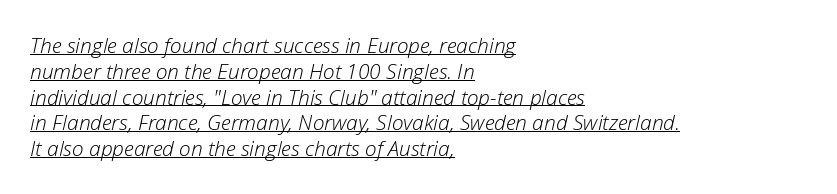
Unbolded letterforms with no extra heft. This is underlined copy, the kind a proofreader might mark for attention. Visually the block forms a straight wall on the left and a jagged coastline on the right. Posture: slanted. Compared with typical body copy, the letter spacing here is the same.
